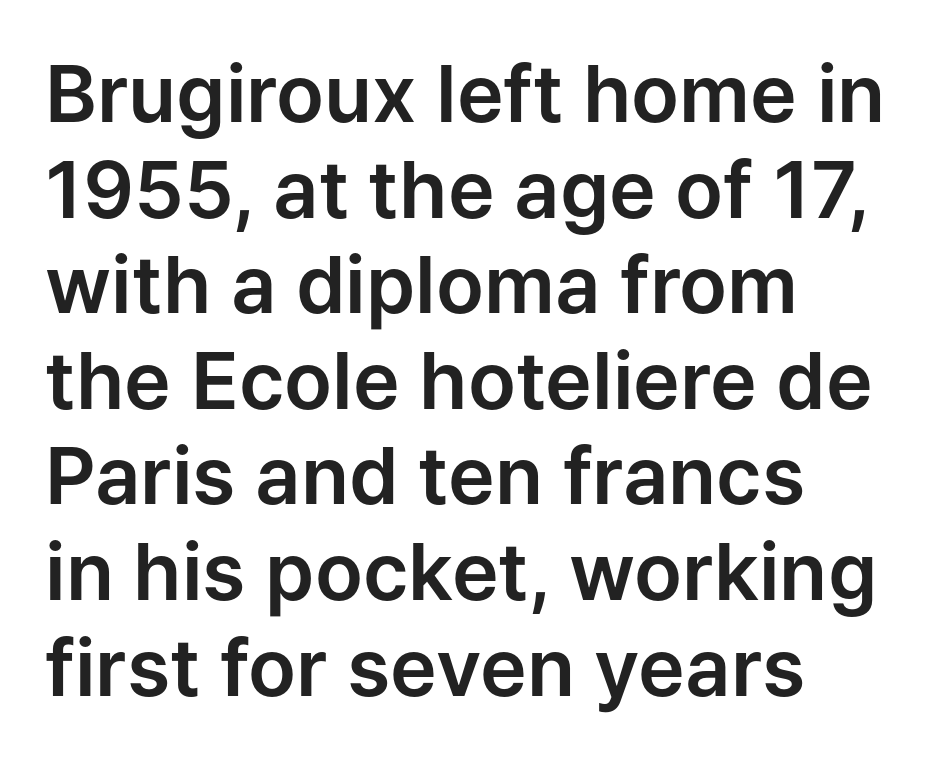
{"serif": "no", "italic": "no", "width": "normal", "stroke_contrast": "low", "x_height": "medium", "monospaced": "no", "underline": "no", "align": "left", "line_spacing_ratio": 1.21, "letter_spacing": "normal", "letter_spacing_em": 0.0, "glyph_px": 79}
